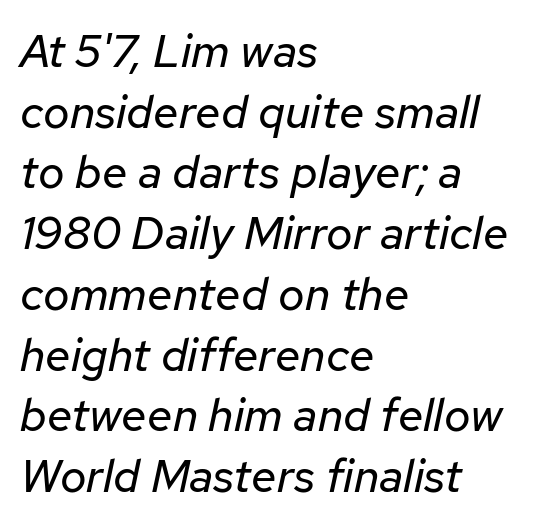
Q: Is the text bold? A: No.
Q: Is the text italic (slanted)? A: Yes, it leans right by about 12 degrees.
Q: Is the text underlined? A: No.
Q: How is the paragraph aligned? A: Left-aligned.
Q: Is the spacing between letters normal or unusually wide? A: Normal.
Q: Is the spacing between lines tight, normal or loose? A: Normal.
Q: Width (condensed, normal, or wide)? A: Normal.
Q: Stroke contrast? A: Low.
Q: x-height? A: Medium.
Q: Monospaced? A: No.
